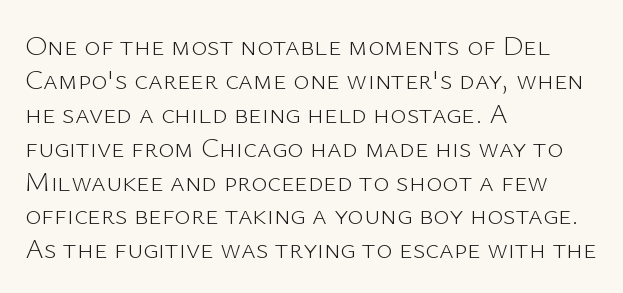
Q: Is the text bold? A: No.
Q: Is the text italic (slanted)? A: No, it is upright.
Q: Is the typeface a serif or a sans-serif typeface? A: Sans-serif.
Q: Is the text underlined? A: No.
Q: How is the paragraph aligned? A: Left-aligned.
Q: Is the spacing between letters normal or unusually wide? A: Normal.
Q: Width (condensed, normal, or wide)? A: Normal.
Q: Stroke contrast? A: Low.
Q: x-height? A: Medium.
Q: Monospaced? A: No.
